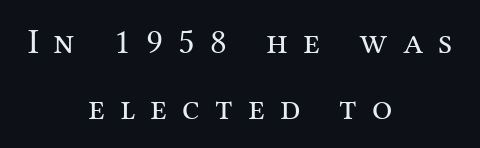
The image shows 36 px regular-weight serif type, upright; set centered, line spacing 1.82x, unusually wide letter spacing (+0.42 em), not underlined; medium stroke contrast and a medium x-height.
